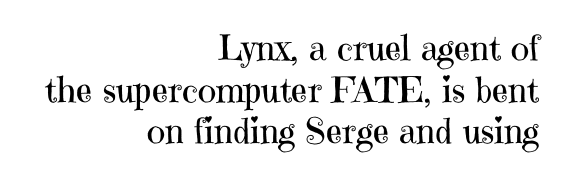
The image shows 35 px regular-weight serif type, upright; set right-aligned, line spacing 1.19x, normal letter spacing, not underlined; high stroke contrast and a medium x-height.
